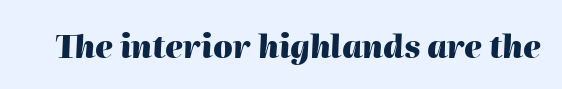
{"italic": "yes", "lean": "right", "slant_degrees": 2, "bold": "yes", "weight": "heavy", "width": "normal", "stroke_contrast": "high", "x_height": "medium", "monospaced": "no", "underline": "no", "letter_spacing": "normal", "letter_spacing_em": 0.0, "glyph_px": 31}
